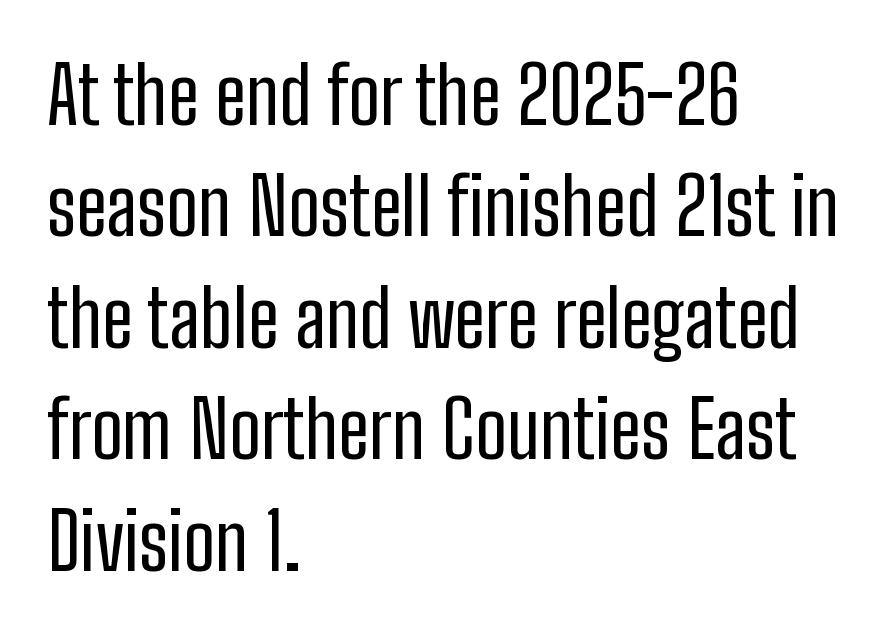
The image shows 79 px regular-weight, condensed sans-serif type, upright; set left-aligned, normal line spacing (1.41x), normal letter spacing, not underlined; low stroke contrast and a medium x-height.
